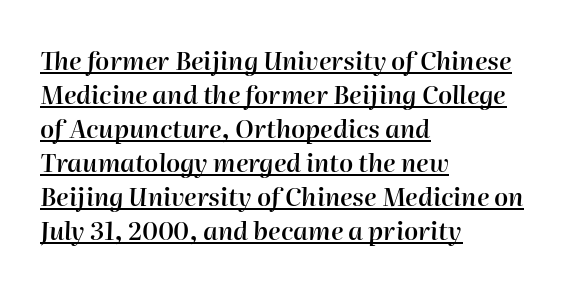
Q: Is the text bold? A: Semi-bold.
Q: Is the text italic (slanted)? A: Yes, it leans right by about 2 degrees.
Q: Is the text underlined? A: Yes.
Q: How is the paragraph aligned? A: Left-aligned.
Q: Is the spacing between letters normal or unusually wide? A: Normal.
Q: Is the spacing between lines tight, normal or loose? A: Normal.
